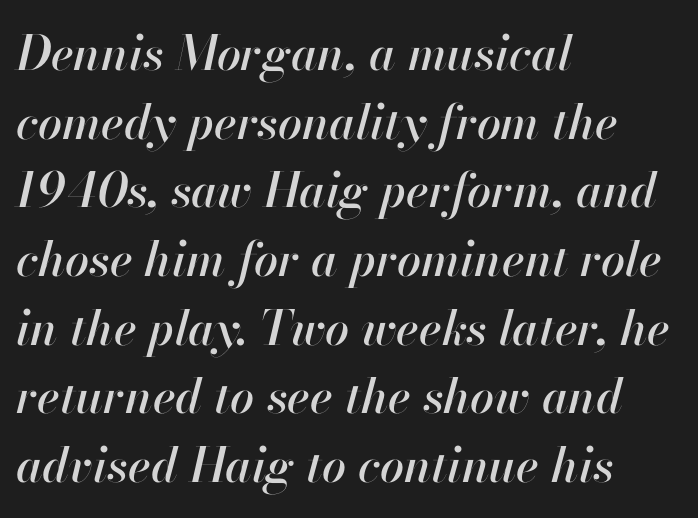
The image shows 48 px text type, italic (leaning right); set left-aligned, normal line spacing (1.43x), normal letter spacing, not underlined; high stroke contrast and a small x-height.
